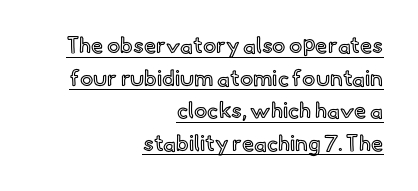
In terms of posture, this sample is upright. A flush-right, rag-left setting is used for this passage. This block has exactly the height ordinary leading produces. In terms of letterspacing, this is plain default setting.
